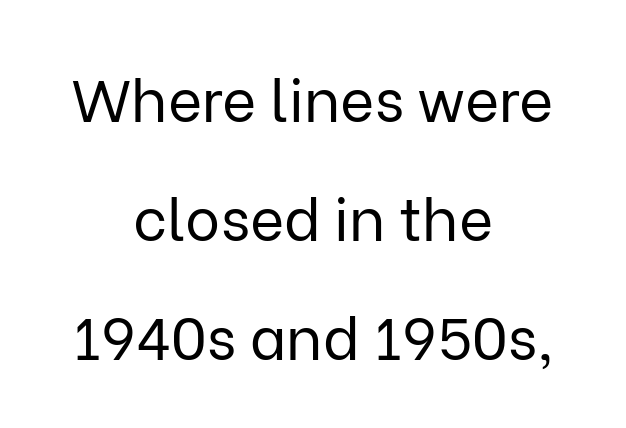
Q: Is the text bold? A: No.
Q: Is the text italic (slanted)? A: No, it is upright.
Q: Is the typeface a serif or a sans-serif typeface? A: Sans-serif.
Q: Is the text underlined? A: No.
Q: How is the paragraph aligned? A: Centered.
Q: Is the spacing between letters normal or unusually wide? A: Normal.
Q: Is the spacing between lines tight, normal or loose? A: Loose.
Q: Width (condensed, normal, or wide)? A: Normal.
Q: Stroke contrast? A: Low.
Q: x-height? A: Medium.
Q: Monospaced? A: No.
